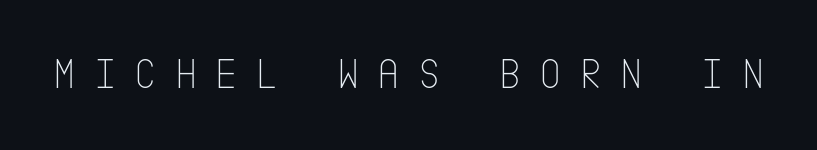
Q: Is the text bold? A: No.
Q: Is the text italic (slanted)? A: No, it is upright.
Q: Is the typeface a serif or a sans-serif typeface? A: Sans-serif.
Q: Is the text underlined? A: No.
Q: Is the spacing between letters normal or unusually wide? A: Unusually wide.
Q: Width (condensed, normal, or wide)? A: Condensed.
Q: Stroke contrast? A: Low.
Q: x-height? A: Large.
